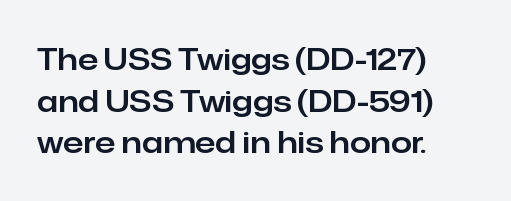
Q: Is the text italic (slanted)? A: No, it is upright.
Q: Is the typeface a serif or a sans-serif typeface? A: Sans-serif.
Q: Is the text underlined? A: No.
Q: How is the paragraph aligned? A: Left-aligned.
Q: Is the spacing between letters normal or unusually wide? A: Normal.
Q: Is the spacing between lines tight, normal or loose? A: Normal.
Q: Width (condensed, normal, or wide)? A: Normal.
Q: Stroke contrast? A: Low.
Q: x-height? A: Medium.
Q: Monospaced? A: No.
